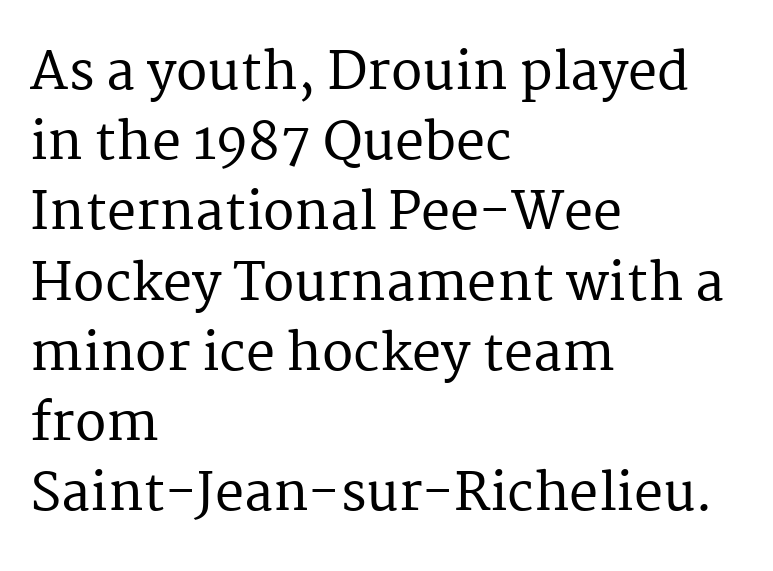
Q: Is the text italic (slanted)? A: No, it is upright.
Q: Is the typeface a serif or a sans-serif typeface? A: Serif.
Q: Is the text underlined? A: No.
Q: How is the paragraph aligned? A: Left-aligned.
Q: Is the spacing between letters normal or unusually wide? A: Normal.
Q: Is the spacing between lines tight, normal or loose? A: Normal.
Q: Width (condensed, normal, or wide)? A: Normal.
Q: Stroke contrast? A: Medium.
Q: x-height? A: Medium.
Q: Monospaced? A: No.
